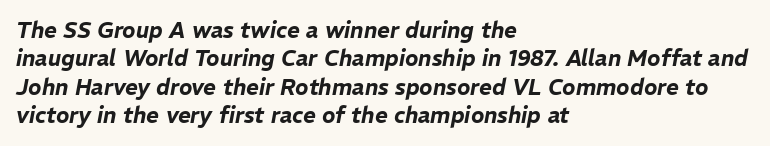
The string is rendered with underlining switched off. Yep, that's italic — everything's leaning. Here the glyphs are tracked normally, forming tight word shapes. Teacher's note: observe the even left margin — that is flush-left alignment.
